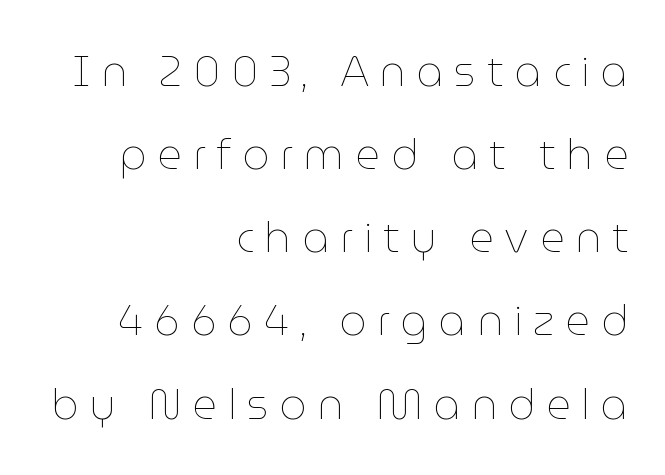
The image shows 42 px thin type, upright; set right-aligned, loose line spacing (1.98x), unusually wide letter spacing (+0.26 em), not underlined; low stroke contrast and a medium x-height.
